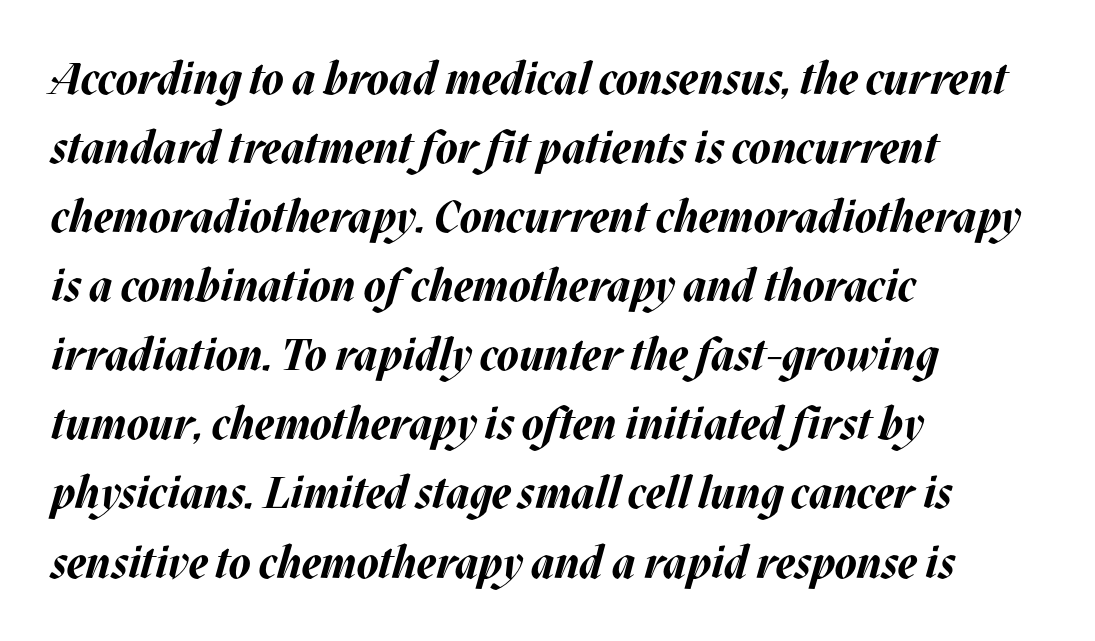
The image shows 44 px bold type, italic (leaning right); set left-aligned, normal line spacing (1.57x), normal letter spacing, not underlined; medium stroke contrast and a large x-height.
